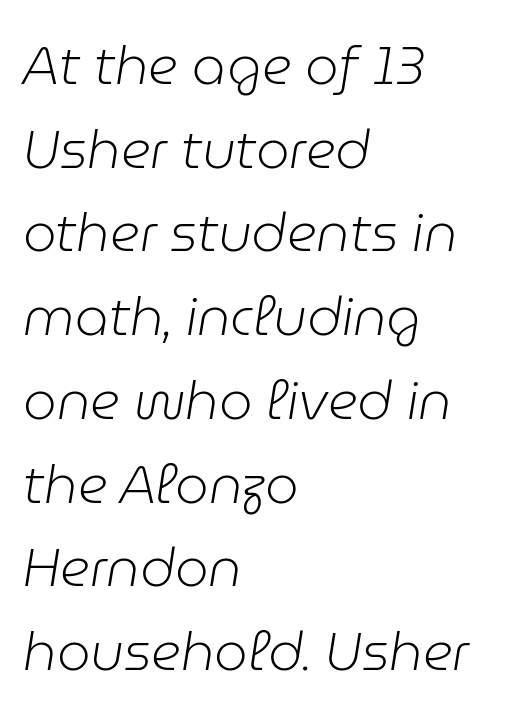
The image shows 53 px light type, italic (leaning right); set left-aligned, normal line spacing (1.58x), normal letter spacing, not underlined; low stroke contrast and a medium x-height.
